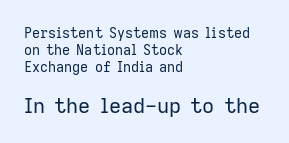
{"italic": "no", "bold": "no", "underline": "no", "align": "left", "line_spacing_ratio": 1.21, "letter_spacing": "normal", "letter_spacing_em": 0.0, "larger_block": "second", "size_ratio": 1.5, "glyph_px": 21}
